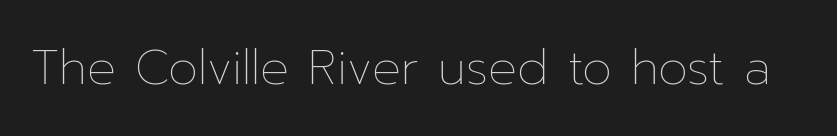
Inter-character spacing is left at the font's built-in metrics. Descenders are the only things crossing below the line. Every stem runs plumb, perpendicular to the baseline. The font sits on the lighter half of the weight spectrum, regular included.
